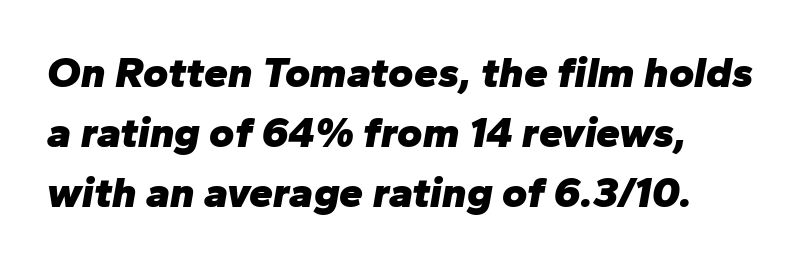
Q: Is the text bold? A: Yes.
Q: Is the text italic (slanted)? A: Yes, it leans right by about 10 degrees.
Q: Is the text underlined? A: No.
Q: How is the paragraph aligned? A: Left-aligned.
Q: Is the spacing between letters normal or unusually wide? A: Normal.
Q: Is the spacing between lines tight, normal or loose? A: Normal.
Q: Width (condensed, normal, or wide)? A: Normal.
Q: Stroke contrast? A: Low.
Q: x-height? A: Medium.
Q: Monospaced? A: No.
